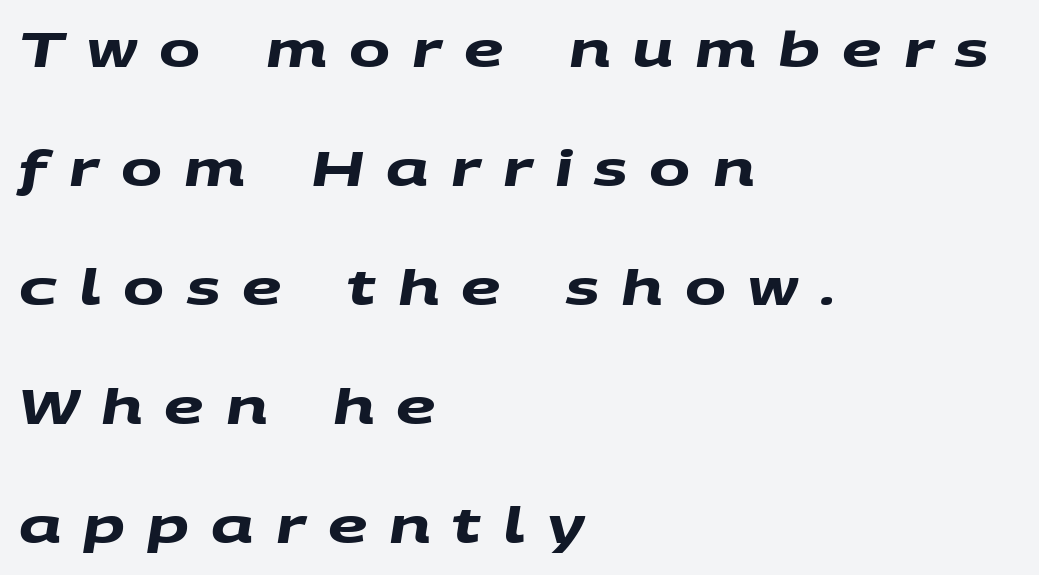
The image shows 49 px heavy, wide sans-serif type; set left-aligned, loose line spacing (2.43x), unusually wide letter spacing (+0.45 em), not underlined; medium stroke contrast and a large x-height.
